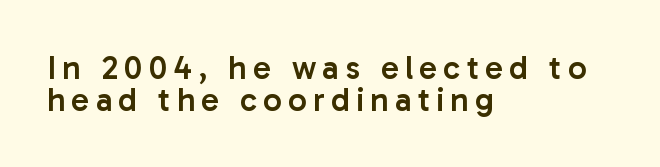
{"serif": "no", "italic": "no", "bold": "semi", "weight": "semibold", "width": "normal", "stroke_contrast": "low", "x_height": "medium", "monospaced": "no", "underline": "no", "align": "left", "line_spacing": "tight", "line_spacing_ratio": 0.96, "glyph_px": 33}
